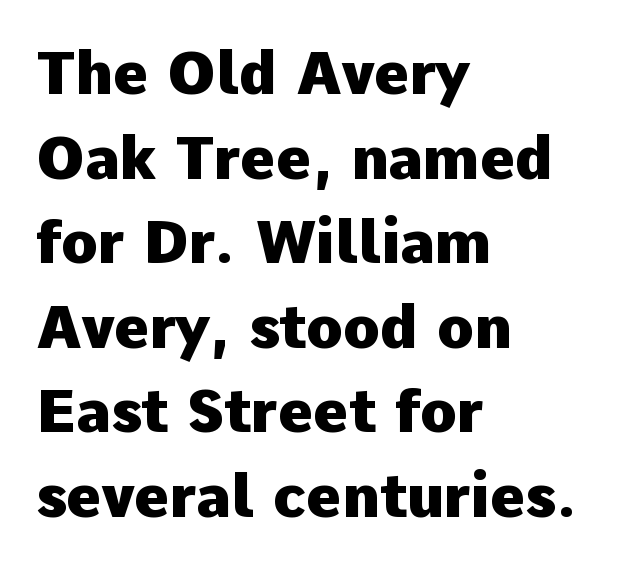
If you measured baseline to baseline, you'd find a middling distance. Proportional: the letters do not fall into vertical columns. Quick note: not italic, upright. Observe the absence of serifs on each vertical stroke in this sample. The rendering keeps characters at their native spacing.
